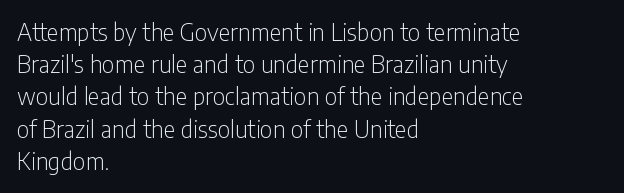
Q: Is the text bold? A: No.
Q: Is the text italic (slanted)? A: No, it is upright.
Q: Is the text underlined? A: No.
Q: How is the paragraph aligned? A: Left-aligned.
Q: Is the spacing between letters normal or unusually wide? A: Normal.
Q: Is the spacing between lines tight, normal or loose? A: Normal.
